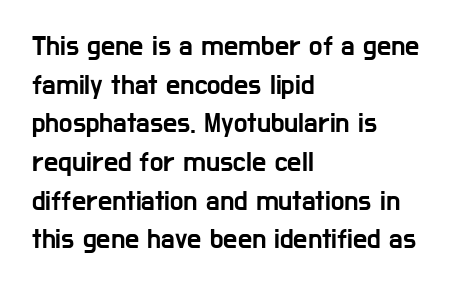
{"serif": "no", "italic": "no", "width": "condensed", "stroke_contrast": "low", "x_height": "medium", "monospaced": "no", "underline": "no", "align": "left", "line_spacing": "normal", "line_spacing_ratio": 1.38, "letter_spacing": "normal", "letter_spacing_em": 0.0, "glyph_px": 28}
